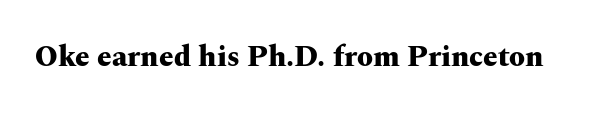
The image shows 29 px heavy, wide serif type, upright; set normal letter spacing, not underlined; medium stroke contrast and a medium x-height.
